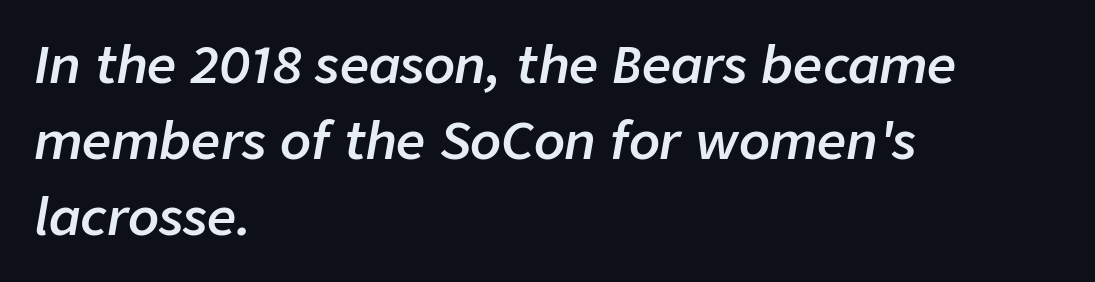
{"italic": "yes", "lean": "right", "slant_degrees": 9, "bold": "semi", "weight": "semibold", "width": "normal", "stroke_contrast": "low", "x_height": "medium", "monospaced": "no", "underline": "no", "align": "left", "line_spacing": "normal", "line_spacing_ratio": 1.49, "letter_spacing": "normal", "letter_spacing_em": 0.0, "glyph_px": 51}
